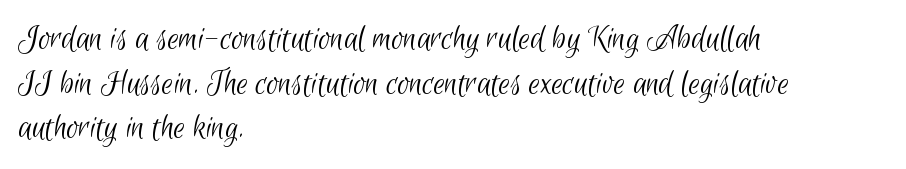
{"serif": "no", "bold": "no", "weight": "light", "width": "condensed", "stroke_contrast": "low", "x_height": "small", "monospaced": "no", "underline": "no", "align": "left", "line_spacing_ratio": 1.24, "letter_spacing": "normal", "letter_spacing_em": 0.0, "glyph_px": 36}
